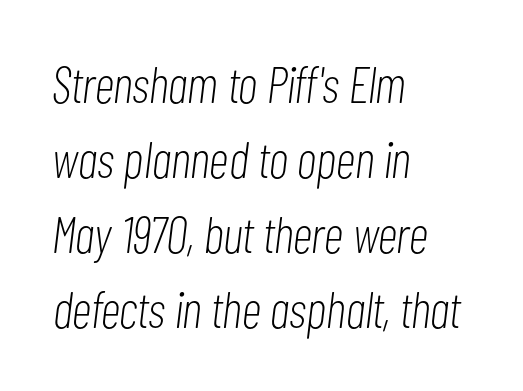
The type is set solid horizontally, with unmodified tracking. A quiet, ordinary-to-light weight characterises the typeface. The axis of the letterforms is tilted away from vertical. This rendering uses left alignment, leaving the right contour irregular.
